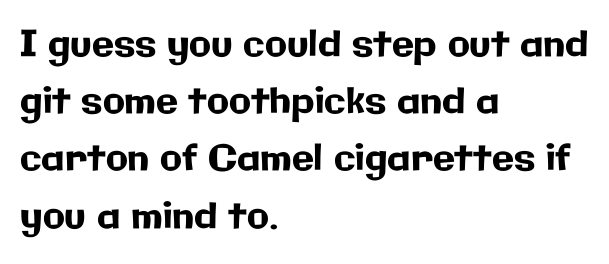
Q: Is the text italic (slanted)? A: No, it is upright.
Q: Is the typeface a serif or a sans-serif typeface? A: Sans-serif.
Q: Is the text underlined? A: No.
Q: How is the paragraph aligned? A: Left-aligned.
Q: Is the spacing between letters normal or unusually wide? A: Normal.
Q: Is the spacing between lines tight, normal or loose? A: Normal.
Q: Width (condensed, normal, or wide)? A: Normal.
Q: Stroke contrast? A: Low.
Q: x-height? A: Medium.
Q: Monospaced? A: No.
